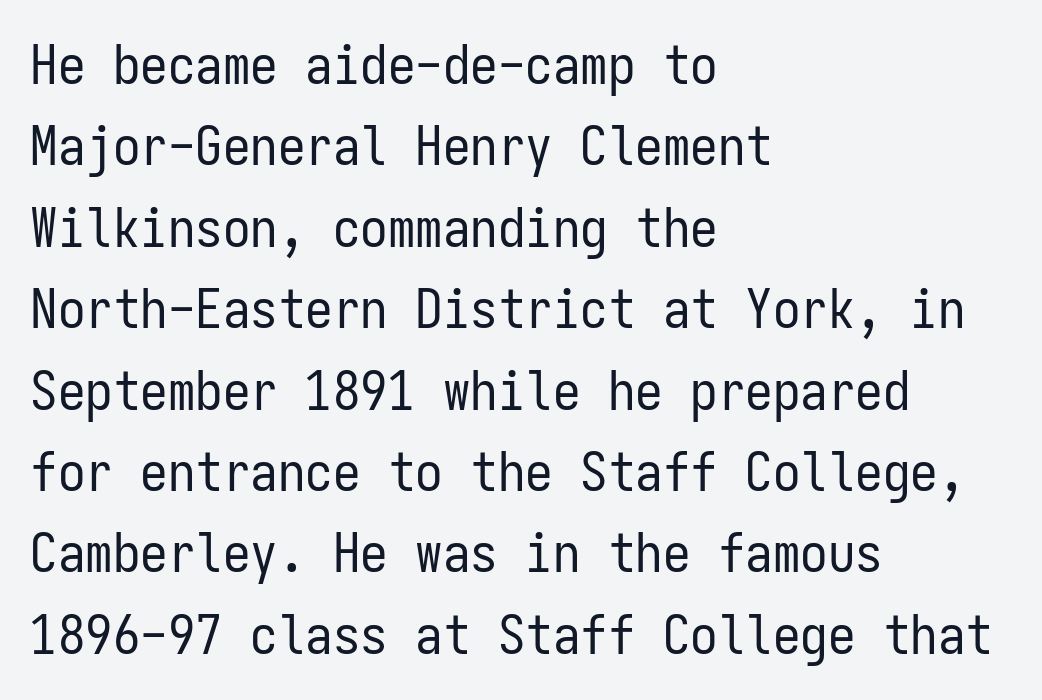
Q: Is the text bold? A: No.
Q: Is the text italic (slanted)? A: No, it is upright.
Q: Is the typeface a serif or a sans-serif typeface? A: Sans-serif.
Q: Is the text underlined? A: No.
Q: How is the paragraph aligned? A: Left-aligned.
Q: Is the spacing between letters normal or unusually wide? A: Normal.
Q: Is the spacing between lines tight, normal or loose? A: Normal.
Q: Width (condensed, normal, or wide)? A: Condensed.
Q: Stroke contrast? A: Low.
Q: x-height? A: Medium.
Q: Monospaced? A: Yes.
